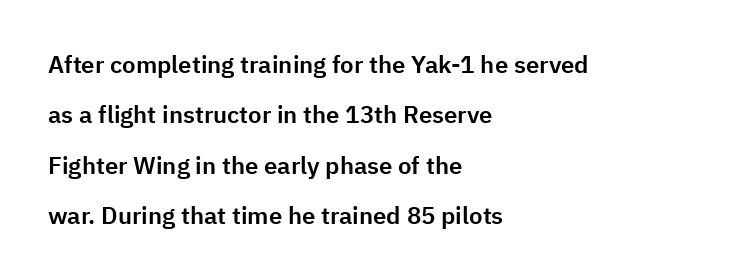
{"italic": "no", "underline": "no", "align": "left", "line_spacing": "loose", "line_spacing_ratio": 2.1, "letter_spacing": "normal", "letter_spacing_em": 0.0, "glyph_px": 24}
